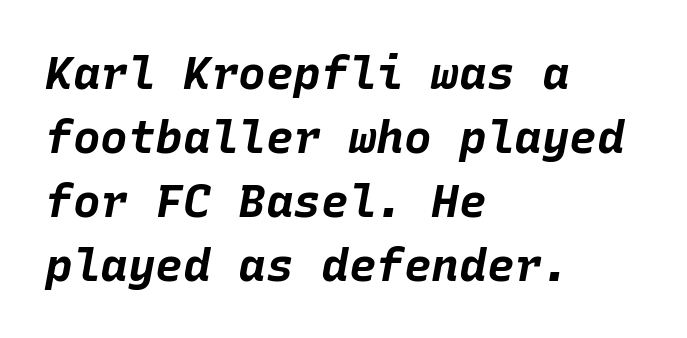
{"italic": "yes", "lean": "right", "slant_degrees": 10, "bold": "yes", "weight": "bold", "width": "normal", "stroke_contrast": "low", "x_height": "large", "monospaced": "yes", "underline": "no", "align": "left", "line_spacing": "normal", "line_spacing_ratio": 1.39, "letter_spacing": "normal", "letter_spacing_em": 0.0, "glyph_px": 46}
